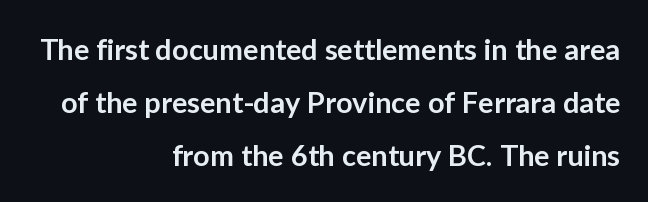
{"serif": "no", "italic": "no", "bold": "semi", "weight": "semibold", "width": "normal", "stroke_contrast": "low", "x_height": "medium", "monospaced": "no", "underline": "no", "align": "right", "line_spacing_ratio": 1.82, "letter_spacing": "normal", "letter_spacing_em": 0.0, "glyph_px": 29}
